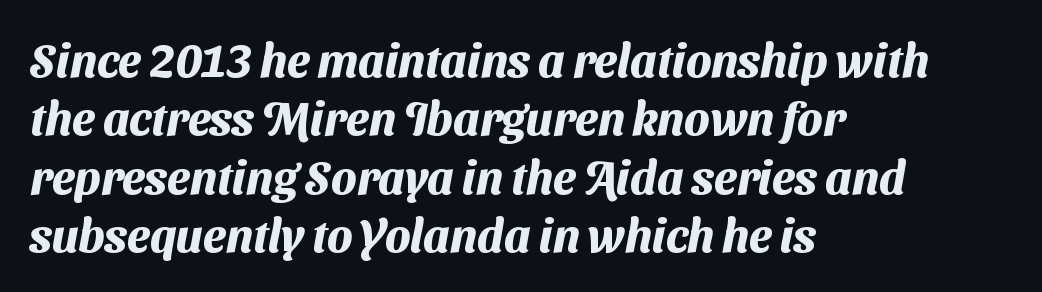
The setting favours the left margin, as ordinary paragraphs usually do. Nope, no serifs anywhere on these letters. You could not count columns in this text — the font is proportionally spaced. Quick note: underline off.
